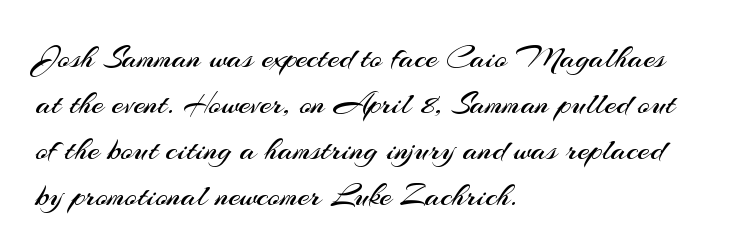
Q: Is the text bold? A: No.
Q: Is the text italic (slanted)? A: Yes.
Q: Is the typeface a serif or a sans-serif typeface? A: Sans-serif.
Q: Is the text underlined? A: No.
Q: How is the paragraph aligned? A: Left-aligned.
Q: Is the spacing between letters normal or unusually wide? A: Normal.
Q: Is the spacing between lines tight, normal or loose? A: Normal.
Q: Width (condensed, normal, or wide)? A: Normal.
Q: Stroke contrast? A: Medium.
Q: x-height? A: Small.
Q: Monospaced? A: No.
